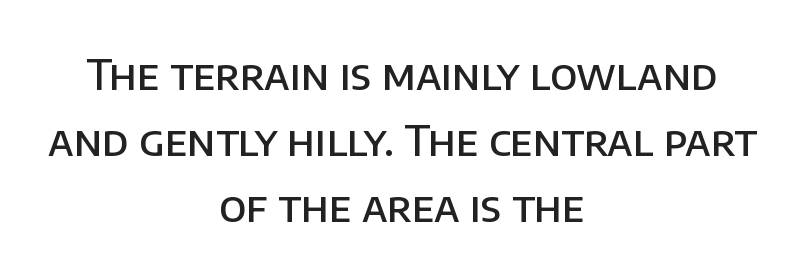
The image shows 42 px semibold sans-serif type, upright; set centered, normal line spacing (1.57x), normal letter spacing, not underlined; low stroke contrast and a large x-height.
